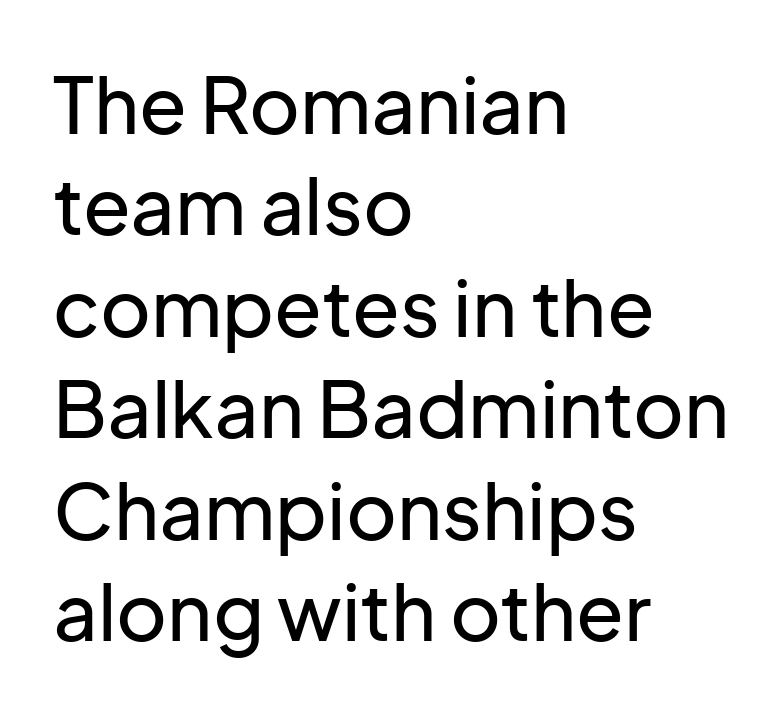
The image shows 78 px sans-serif type, upright; set left-aligned, normal line spacing (1.3x), normal letter spacing, not underlined; low stroke contrast and a medium x-height.
